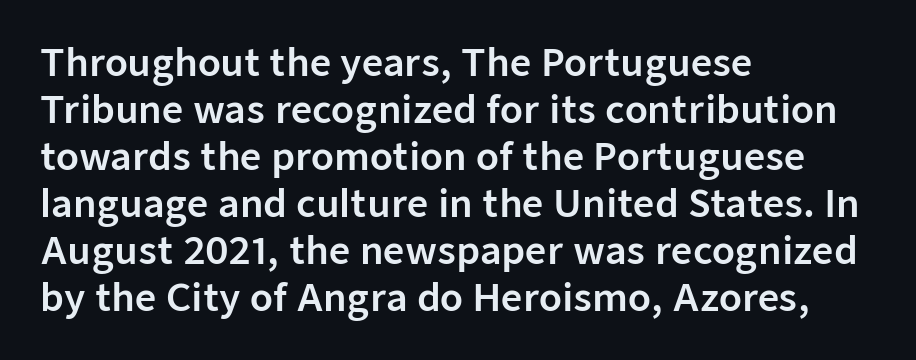
Q: Is the text italic (slanted)? A: No, it is upright.
Q: Is the typeface a serif or a sans-serif typeface? A: Sans-serif.
Q: Is the text underlined? A: No.
Q: How is the paragraph aligned? A: Left-aligned.
Q: Is the spacing between letters normal or unusually wide? A: Normal.
Q: Is the spacing between lines tight, normal or loose? A: Normal.
Q: Width (condensed, normal, or wide)? A: Normal.
Q: Stroke contrast? A: Low.
Q: x-height? A: Medium.
Q: Monospaced? A: No.
